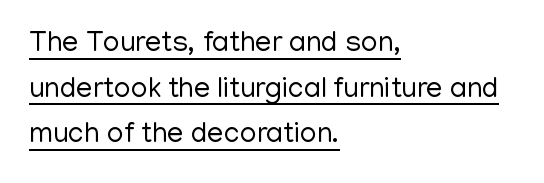
The image shows 29 px regular-weight sans-serif type, upright; set left-aligned, normal line spacing (1.57x), normal letter spacing, underlined; low stroke contrast and a medium x-height.
